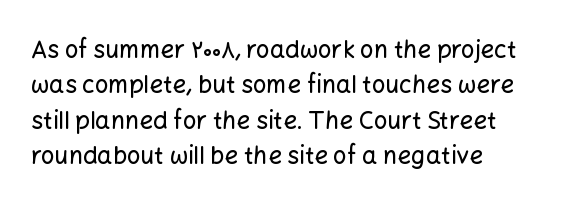
Q: Is the text italic (slanted)? A: No, it is upright.
Q: Is the text underlined? A: No.
Q: How is the paragraph aligned? A: Left-aligned.
Q: Is the spacing between letters normal or unusually wide? A: Normal.
Q: Is the spacing between lines tight, normal or loose? A: Normal.
